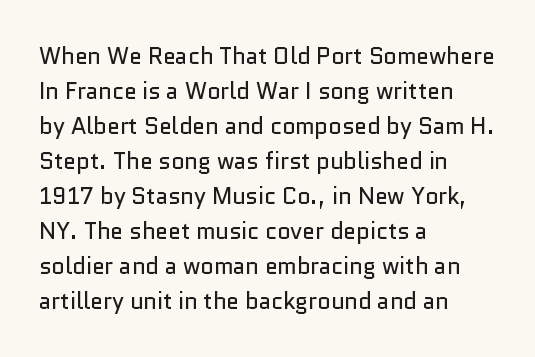
{"italic": "no", "bold": "no", "underline": "no", "align": "left", "line_spacing": "normal", "line_spacing_ratio": 1.52, "letter_spacing": "normal", "letter_spacing_em": 0.0, "glyph_px": 23}
